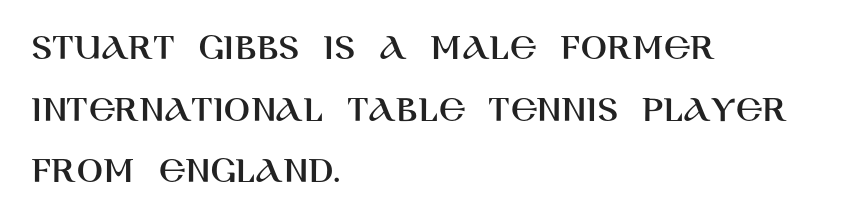
{"serif": "no", "italic": "no", "width": "normal", "stroke_contrast": "high", "x_height": "large", "monospaced": "no", "underline": "no", "align": "left", "line_spacing": "normal", "line_spacing_ratio": 1.58, "letter_spacing": "normal", "letter_spacing_em": 0.0, "glyph_px": 39}
